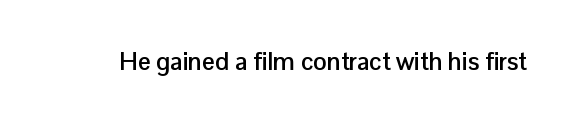
The image shows 25 px bold type, upright; set normal letter spacing, not underlined.
